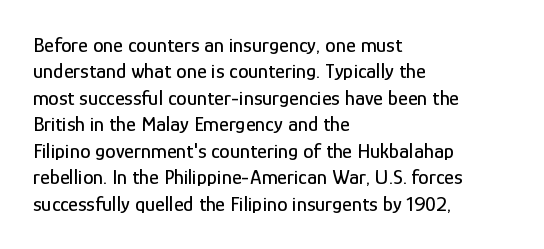
The image shows 21 px text type, upright; set left-aligned, normal line spacing (1.26x), normal letter spacing, not underlined.
